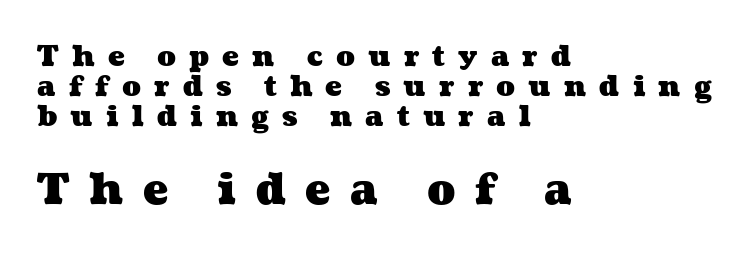
The image shows 42 px heavy, wide type; set left-aligned, tight line spacing (1.08x), unusually wide letter spacing (+0.47 em), not underlined; the second (bottom) block is 1.5x larger; medium stroke contrast and a medium x-height.
